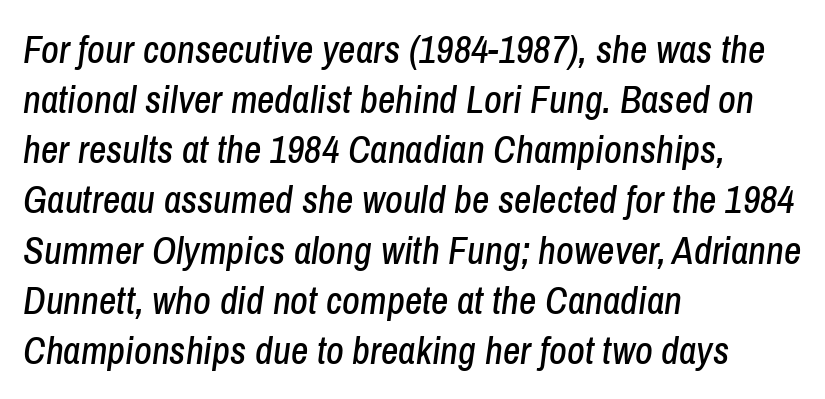
The image shows 38 px condensed type, italic (leaning right); set left-aligned, normal line spacing (1.32x), normal letter spacing, not underlined; low stroke contrast and a medium x-height.
